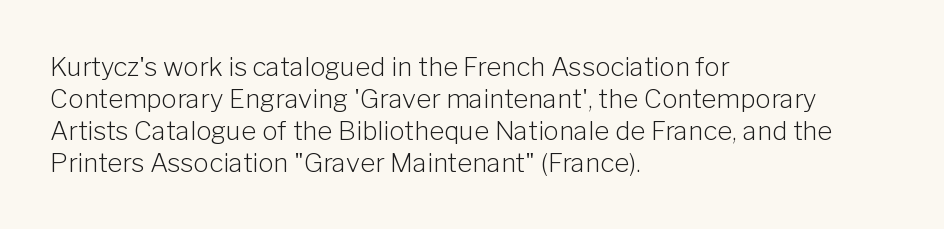
Q: Is the text bold? A: No.
Q: Is the text italic (slanted)? A: No, it is upright.
Q: Is the text underlined? A: No.
Q: How is the paragraph aligned? A: Left-aligned.
Q: Is the spacing between letters normal or unusually wide? A: Normal.
